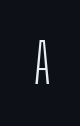
Q: Is the text bold? A: No.
Q: Is the text italic (slanted)? A: No, it is upright.
Q: Is the typeface a serif or a sans-serif typeface? A: Sans-serif.
Q: Is the text underlined? A: No.
Q: Is the spacing between letters normal or unusually wide? A: Unusually wide.
Q: Width (condensed, normal, or wide)? A: Condensed.
Q: Stroke contrast? A: Low.
Q: x-height? A: Medium.
Q: Monospaced? A: No.
